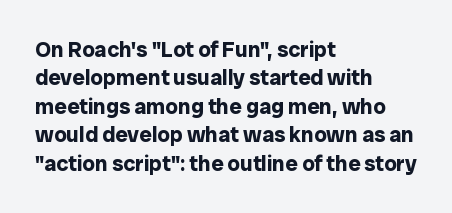
{"italic": "no", "bold": "yes", "underline": "no", "align": "left", "line_spacing": "normal", "line_spacing_ratio": 1.29, "letter_spacing": "normal", "letter_spacing_em": 0.0, "glyph_px": 22}
